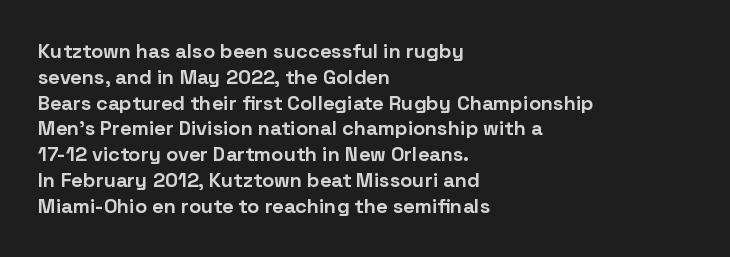
Q: Is the text bold? A: Yes.
Q: Is the text italic (slanted)? A: No, it is upright.
Q: Is the text underlined? A: No.
Q: How is the paragraph aligned? A: Left-aligned.
Q: Is the spacing between letters normal or unusually wide? A: Normal.
Q: Is the spacing between lines tight, normal or loose? A: Normal.
